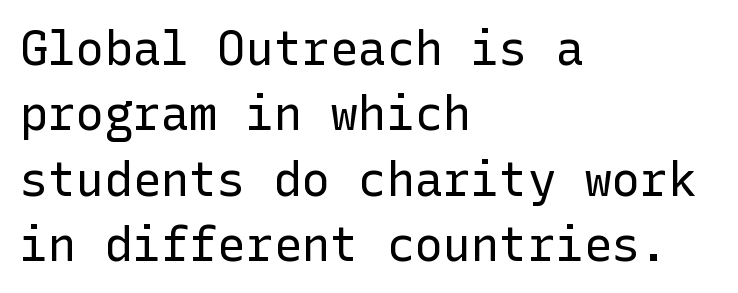
{"serif": "no", "italic": "no", "bold": "no", "weight": "regular", "width": "normal", "stroke_contrast": "low", "x_height": "medium", "underline": "no", "align": "left", "line_spacing": "normal", "line_spacing_ratio": 1.39, "letter_spacing": "normal", "letter_spacing_em": 0.0, "glyph_px": 47}
